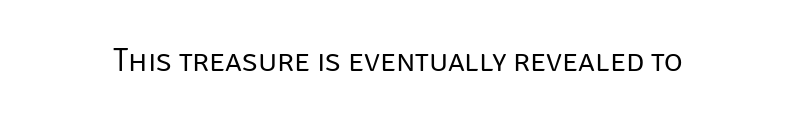
{"serif": "no", "italic": "no", "bold": "no", "weight": "regular", "width": "normal", "stroke_contrast": "low", "x_height": "large", "monospaced": "no", "underline": "no", "letter_spacing": "normal", "letter_spacing_em": 0.0, "glyph_px": 32}
